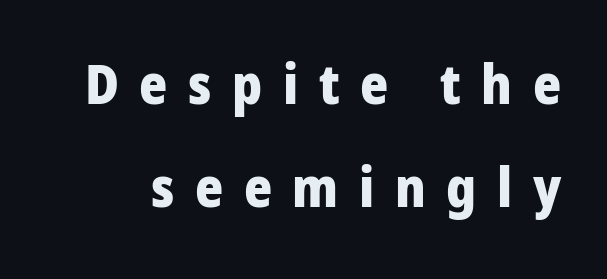
{"serif": "no", "italic": "no", "bold": "yes", "weight": "heavy", "width": "normal", "stroke_contrast": "low", "x_height": "medium", "monospaced": "no", "underline": "no", "line_spacing": "loose", "line_spacing_ratio": 1.91, "letter_spacing": "wide", "letter_spacing_em": 0.38, "glyph_px": 54}
